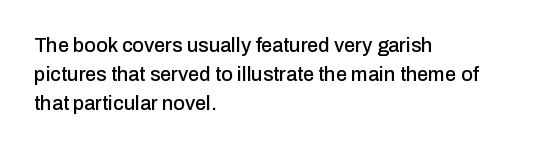
{"italic": "no", "underline": "no", "align": "left", "line_spacing": "normal", "line_spacing_ratio": 1.46, "letter_spacing": "normal", "letter_spacing_em": 0.0, "glyph_px": 20}
